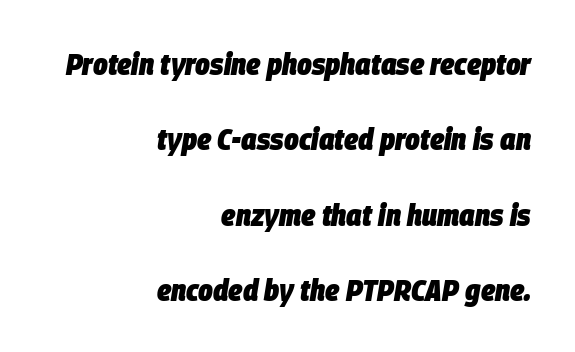
This sample has the flowing, uneven cadence of proportional lettering. Strokes here are thick enough to call this a true bold. Letter spacing: default. Horizontal alignment here is rightward, an uncommon choice for prose. Beneath every word, the page is bare. A great deal of white space separates one row of letters from the next.
